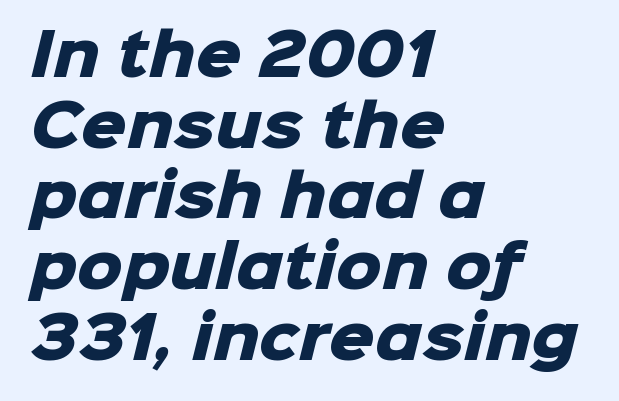
Do the characters align in a grid? No, the font is proportional. Visually the block forms a straight wall on the left and a jagged coastline on the right. I'd describe the lettering as bold — thick and assertive. Tracking value appears to be zero — textbook default spacing. Letters rest on an invisible, unmarked baseline. Serif or sans? Sans — the stroke terminals are bare.
